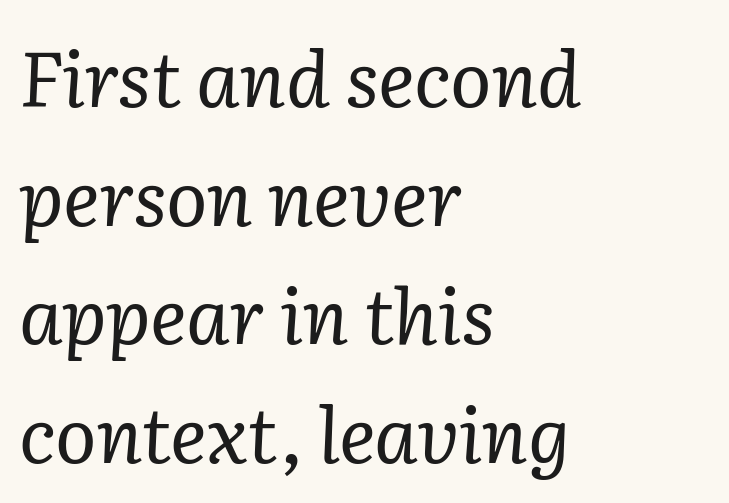
{"serif": "yes", "italic": "yes", "lean": "right", "slant_degrees": 2, "bold": "no", "weight": "regular", "width": "normal", "stroke_contrast": "low", "x_height": "medium", "monospaced": "no", "underline": "no", "align": "left", "line_spacing": "normal", "line_spacing_ratio": 1.54, "letter_spacing": "normal", "letter_spacing_em": 0.0, "glyph_px": 77}
